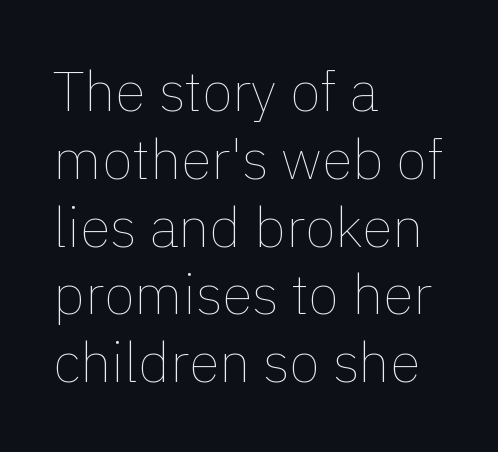
{"italic": "no", "bold": "no", "weight": "thin", "width": "normal", "x_height": "medium", "monospaced": "no", "underline": "no", "align": "left", "line_spacing_ratio": 1.21, "letter_spacing": "normal", "letter_spacing_em": 0.0, "glyph_px": 56}
